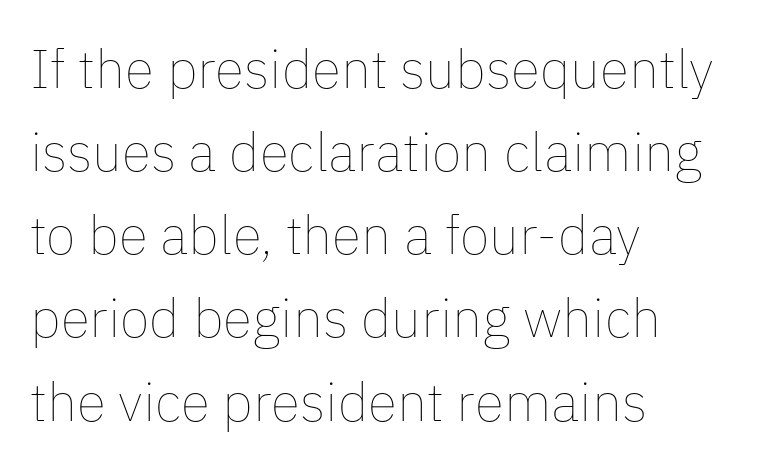
If you drew a ruler down the left edge, every line would touch it. Underlining? Definitely not there. Each stroke keeps to a modest, everyday thickness or less. Students, observe: this is what conventionally led text looks like. Each word holds together tightly as a unit, with standard inter-letter gaps. Ordinary non-slanted type is in use.
